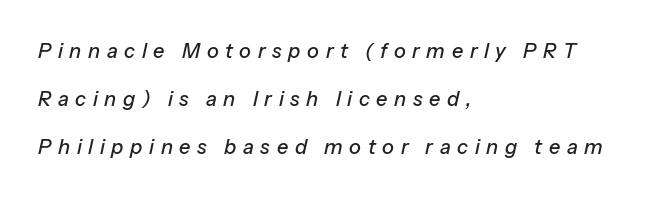
Underline: absent. The letterforms stand isolated, each surrounded by extra space. The designer dialed line spacing up above the default. The glyphs look as if they've been sheared to an angle. Notice how the passage keeps a crisp vertical edge on the left only.
